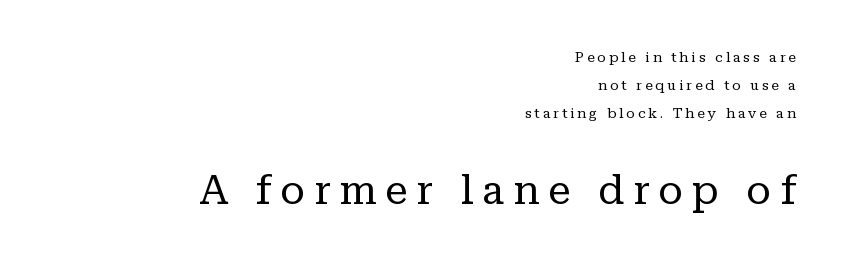
Q: Is the text bold? A: No.
Q: Is the text italic (slanted)? A: No, it is upright.
Q: Is the typeface a serif or a sans-serif typeface? A: Serif.
Q: Is the text underlined? A: No.
Q: How is the paragraph aligned? A: Right-aligned.
Q: Is the spacing between letters normal or unusually wide? A: Unusually wide.
Q: Is the spacing between lines tight, normal or loose? A: Loose.
Q: Which block of text is set in a larger size, the first (top) or the second (bottom)? A: The second (bottom) one.
Q: Width (condensed, normal, or wide)? A: Normal.
Q: Stroke contrast? A: Low.
Q: x-height? A: Medium.
Q: Monospaced? A: No.
